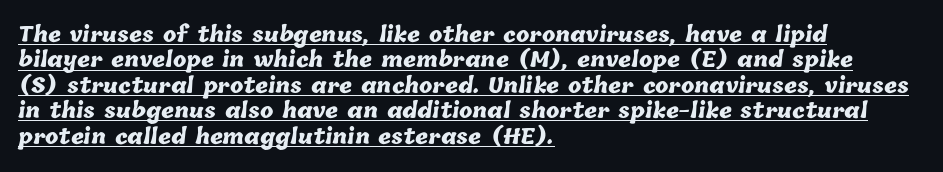
A typographer would call this underscored text. Caption: multi-line text, flush left, ragged right. Is the type bold? Yes — the strokes are clearly thick and heavy. These lines keep a tight, regular rhythm from letter to letter.
